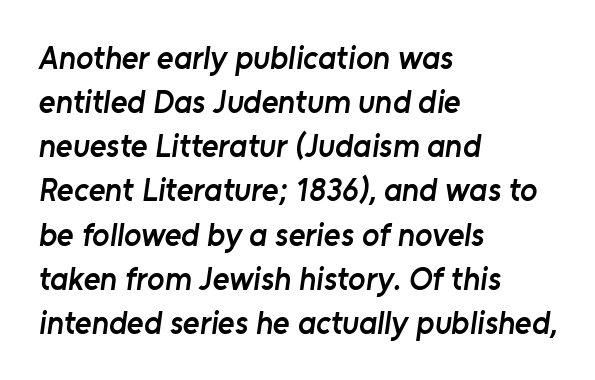
These lines keep a tight, regular rhythm from letter to letter. One-word summary of the alignment: left. This rendering features lettering with no underline. Nothing sits at the stroke ends, so this counts as sans-serif. Heft: intermediate — a semibold. The face used here is proportionally spaced, like ordinary book or web type.
